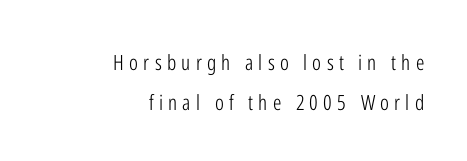
Stroke thickness stays within the range of a standard reading face or lighter. Every stem runs plumb, perpendicular to the baseline. The specimen omits any rule beneath the text block's lines. The passage shown has open, widely tracked lettering throughout. Leftover space on each line is placed entirely before the opening word.
